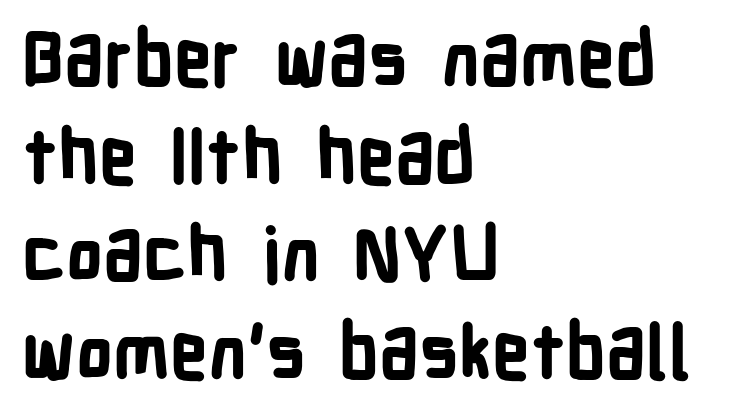
Q: Is the text bold? A: Yes.
Q: Is the text italic (slanted)? A: No, it is upright.
Q: Is the typeface a serif or a sans-serif typeface? A: Sans-serif.
Q: Is the text underlined? A: No.
Q: How is the paragraph aligned? A: Left-aligned.
Q: Is the spacing between letters normal or unusually wide? A: Normal.
Q: Is the spacing between lines tight, normal or loose? A: Normal.
Q: Width (condensed, normal, or wide)? A: Condensed.
Q: Stroke contrast? A: Low.
Q: x-height? A: Medium.
Q: Monospaced? A: No.
